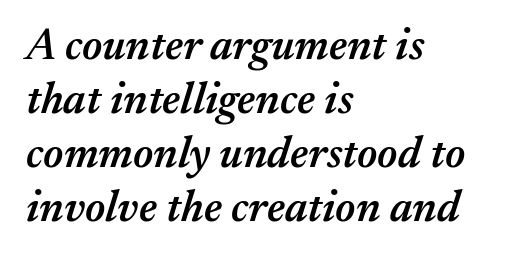
{"italic": "yes", "lean": "right", "slant_degrees": 17, "bold": "semi", "weight": "semibold", "width": "normal", "stroke_contrast": "medium", "x_height": "medium", "monospaced": "no", "underline": "no", "align": "left", "line_spacing_ratio": 1.23, "letter_spacing": "normal", "letter_spacing_em": 0.0, "glyph_px": 44}
